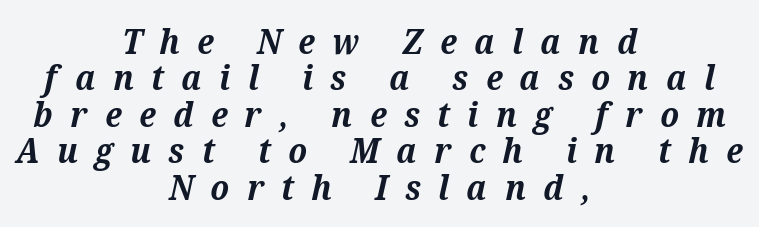
The face used here is rendered with a markedly widened letterfit. The space between consecutive lines is stingy. Serifs: yes, visible at the terminals of the letterforms. Proportional: the letters do not fall into vertical columns.
